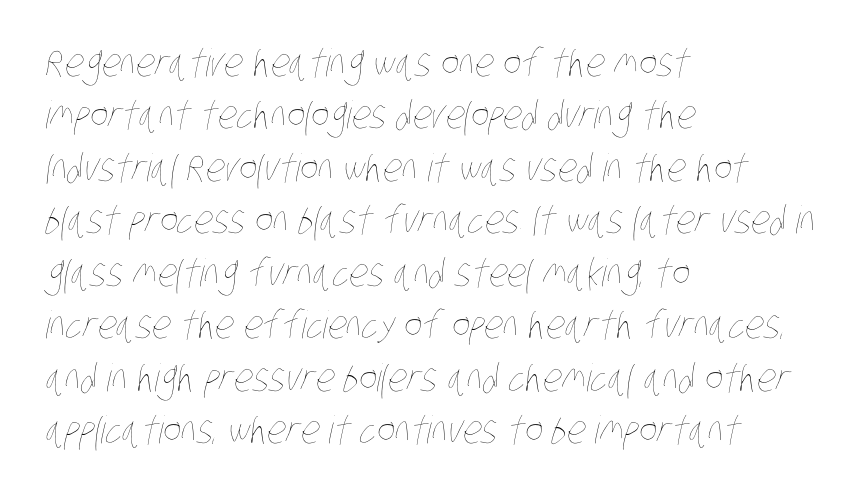
{"bold": "no", "weight": "thin", "width": "condensed", "stroke_contrast": "low", "x_height": "large", "monospaced": "no", "underline": "no", "align": "left", "line_spacing": "normal", "line_spacing_ratio": 1.38, "letter_spacing": "normal", "letter_spacing_em": 0.0, "glyph_px": 38}
